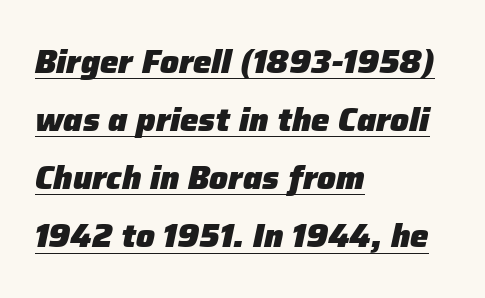
The image shows 33 px heavy type, italic (leaning right); set left-aligned, line spacing 1.76x, normal letter spacing, underlined; low stroke contrast and a medium x-height.
